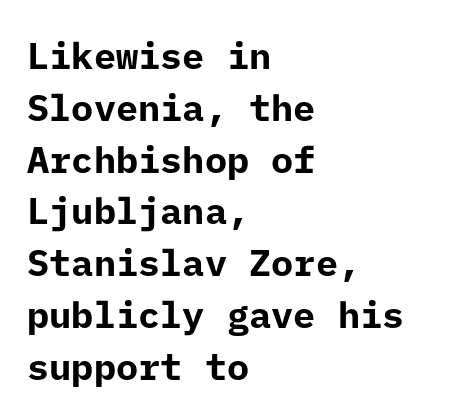
Q: Is the text bold? A: Yes.
Q: Is the text italic (slanted)? A: No, it is upright.
Q: Is the typeface a serif or a sans-serif typeface? A: Sans-serif.
Q: Is the text underlined? A: No.
Q: How is the paragraph aligned? A: Left-aligned.
Q: Is the spacing between letters normal or unusually wide? A: Normal.
Q: Is the spacing between lines tight, normal or loose? A: Normal.
Q: Width (condensed, normal, or wide)? A: Normal.
Q: Stroke contrast? A: Low.
Q: x-height? A: Medium.
